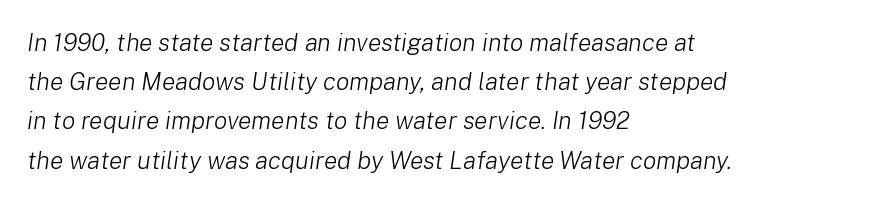
Q: Is the text bold? A: No.
Q: Is the text italic (slanted)? A: Yes, it leans right by about 8 degrees.
Q: Is the text underlined? A: No.
Q: How is the paragraph aligned? A: Left-aligned.
Q: Is the spacing between letters normal or unusually wide? A: Normal.
Q: Is the spacing between lines tight, normal or loose? A: Normal.
